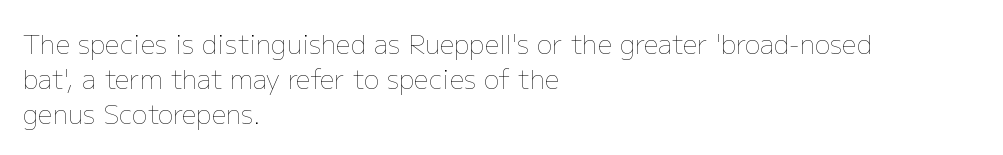
{"italic": "no", "bold": "no", "underline": "no", "align": "left", "line_spacing": "normal", "line_spacing_ratio": 1.34, "letter_spacing": "normal", "letter_spacing_em": 0.0, "glyph_px": 26}
